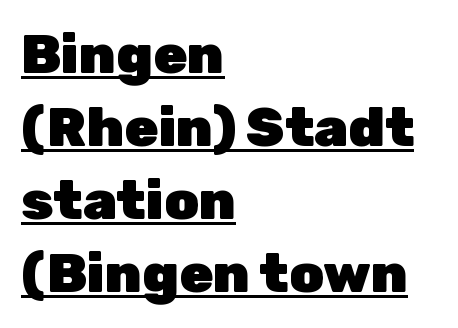
Q: Is the text bold? A: Yes.
Q: Is the text italic (slanted)? A: No, it is upright.
Q: Is the typeface a serif or a sans-serif typeface? A: Sans-serif.
Q: Is the text underlined? A: Yes.
Q: How is the paragraph aligned? A: Left-aligned.
Q: Is the spacing between letters normal or unusually wide? A: Normal.
Q: Is the spacing between lines tight, normal or loose? A: Normal.
Q: Width (condensed, normal, or wide)? A: Normal.
Q: Stroke contrast? A: Low.
Q: x-height? A: Medium.
Q: Monospaced? A: No.
